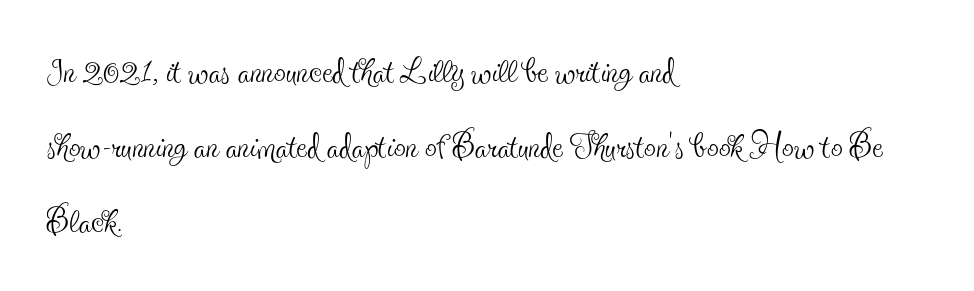
The image shows 47 px thin, condensed serif type; set left-aligned, normal line spacing (1.6x), normal letter spacing, not underlined; a small x-height.
